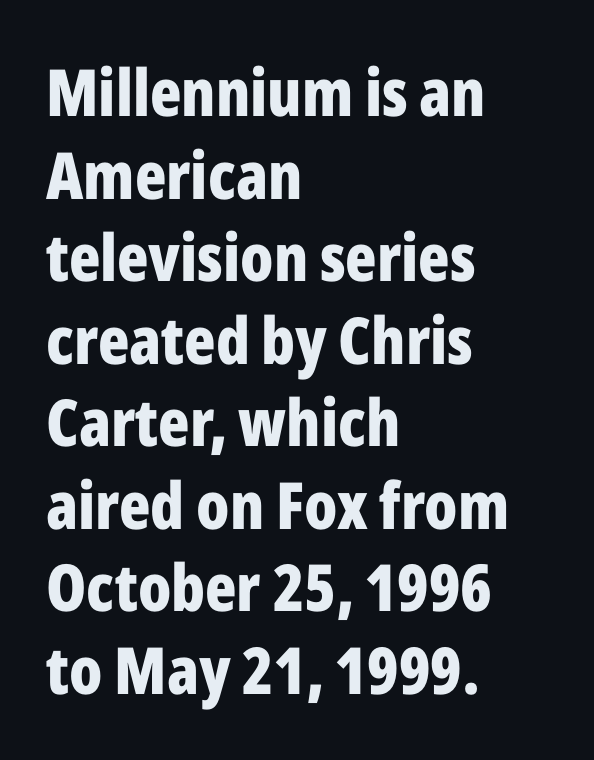
Q: Is the text bold? A: Yes.
Q: Is the text italic (slanted)? A: No, it is upright.
Q: Is the typeface a serif or a sans-serif typeface? A: Sans-serif.
Q: Is the text underlined? A: No.
Q: How is the paragraph aligned? A: Left-aligned.
Q: Is the spacing between letters normal or unusually wide? A: Normal.
Q: Is the spacing between lines tight, normal or loose? A: Normal.
Q: Width (condensed, normal, or wide)? A: Condensed.
Q: Stroke contrast? A: Low.
Q: x-height? A: Medium.
Q: Monospaced? A: No.
